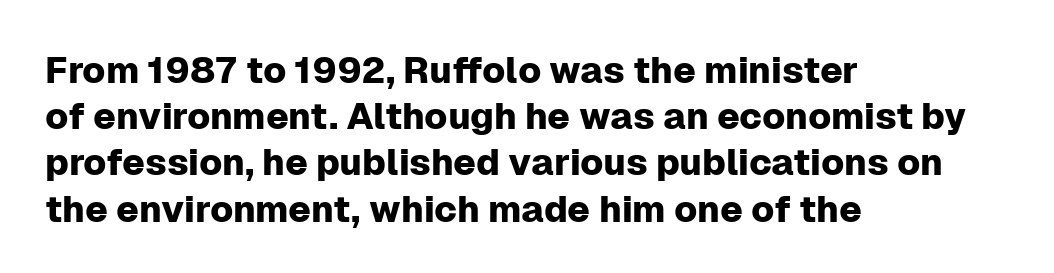
The image shows 37 px sans-serif type, upright; set left-aligned, normal line spacing (1.25x), normal letter spacing, not underlined; low stroke contrast and a medium x-height.
